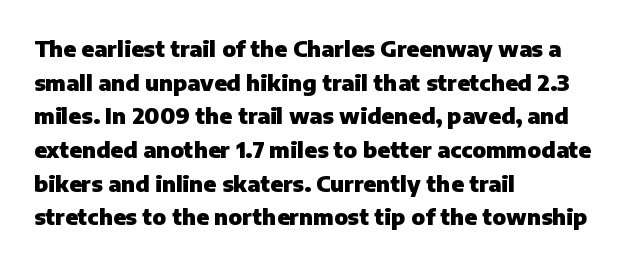
The image shows 22 px bold type, upright; set left-aligned, normal line spacing (1.53x), normal letter spacing, not underlined.
